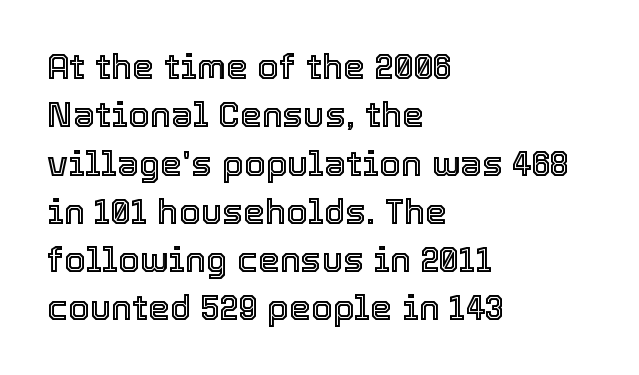
Q: Is the text italic (slanted)? A: No, it is upright.
Q: Is the text underlined? A: No.
Q: How is the paragraph aligned? A: Left-aligned.
Q: Is the spacing between letters normal or unusually wide? A: Normal.
Q: Is the spacing between lines tight, normal or loose? A: Normal.
Q: Width (condensed, normal, or wide)? A: Normal.
Q: x-height? A: Medium.
Q: Monospaced? A: No.
